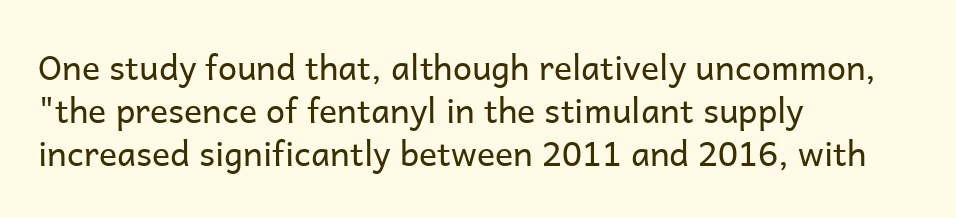
The letters advance in unequal steps, a hallmark of proportional type. Descender tails drop into unmarked territory. Leading matches the norm, producing a regular column. The lines are quadded left. The tracking reads as untouched default to a designer's eye. Are there feet on the stems? There aren't — it's a sans.
